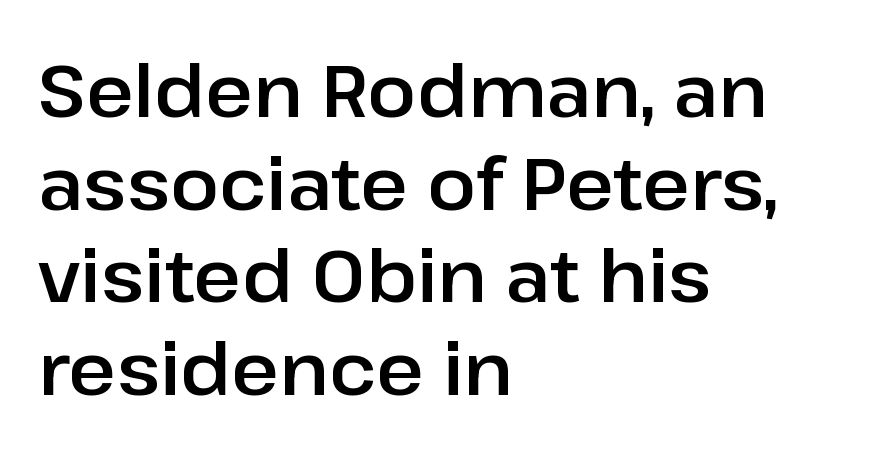
This rendering employs a face without finishing strokes, i.e., a sans-serif. The letters advance in unequal steps, a hallmark of proportional type. Caption: standard tracking, unaltered. The space beneath each line is pristine and unruled.
